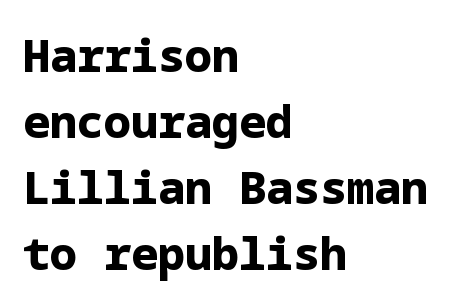
A typesetter would label this face a sans. Is the block centered? No — it sits flush against the left margin. Vertical strokes here are truly vertical. A dark, heavy texture on the line: the type is bold. Reading down the column, the eye jumps a familiar distance to each next line. Just letters on the line, the space beneath them empty.
